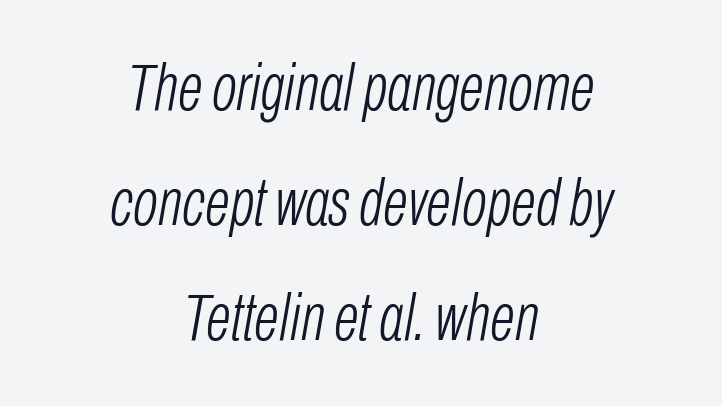
Here the designer chose a conventional face with non-uniform glyph widths. The foot of each line stays bare and open. The passage shown has conventional tracking throughout. It's the slanting kind of type. Stem width sits at or under what a default text font uses.
